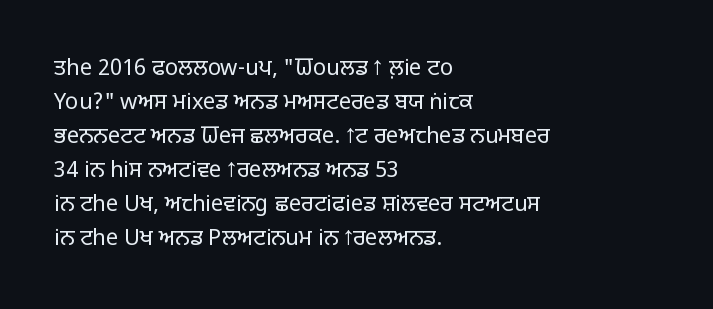
Q: Is the text bold? A: No.
Q: Is the text italic (slanted)? A: No, it is upright.
Q: Is the text underlined? A: No.
Q: How is the paragraph aligned? A: Left-aligned.
Q: Is the spacing between letters normal or unusually wide? A: Normal.
Q: Is the spacing between lines tight, normal or loose? A: Normal.
